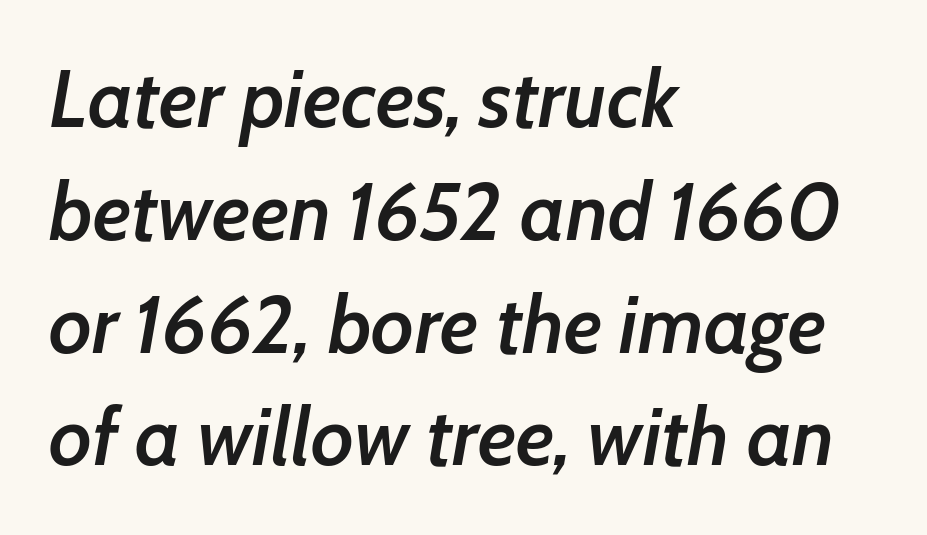
The image shows 80 px semibold type, italic (leaning right); set left-aligned, normal line spacing (1.41x), normal letter spacing, not underlined; low stroke contrast and a medium x-height.
